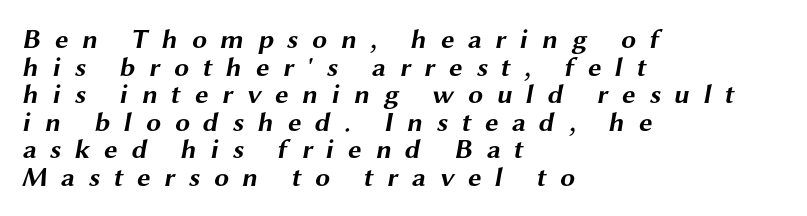
The image shows 27 px bold type; set left-aligned, tight line spacing (1.02x), unusually wide letter spacing (+0.5 em), not underlined.
